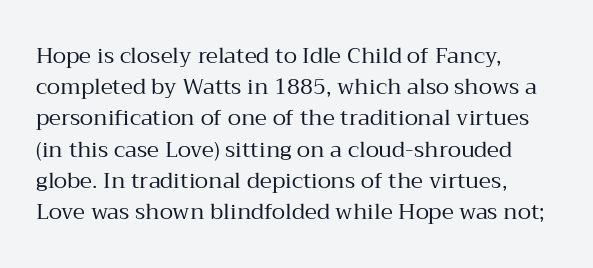
Q: Is the text bold? A: No.
Q: Is the text italic (slanted)? A: No, it is upright.
Q: Is the text underlined? A: No.
Q: How is the paragraph aligned? A: Left-aligned.
Q: Is the spacing between letters normal or unusually wide? A: Normal.
Q: Is the spacing between lines tight, normal or loose? A: Normal.
